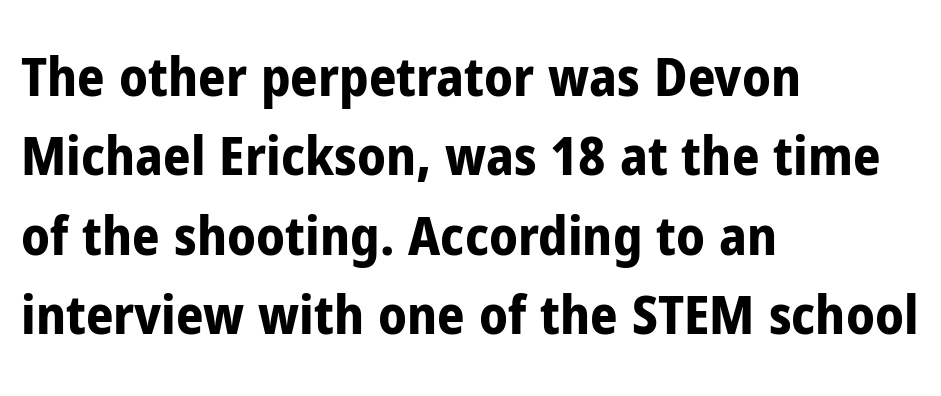
These lines carry a lot of weight — the face is fully bold. Observe the ordinary spacing: letters are neighbours, not strangers. The letters advance in unequal steps, a hallmark of proportional type. Words float on clear page, feet unadorned. Normally led — the rows are evenly, conventionally spaced.
